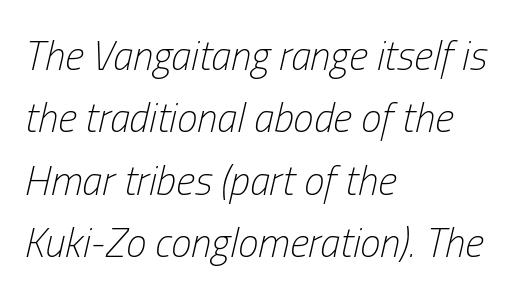
Quick note: italic. Has an underline been added? It has not. Observe the ordinary spacing: letters are neighbours, not strangers. How would I describe the line gaps? Plain and ordinary. Think of a printed novel: that variable character pitch is what you see here. Typeset ragged right — the left edge is the straight one.
